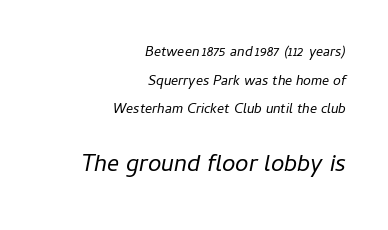
Q: Is the text bold? A: No.
Q: Is the text italic (slanted)? A: Yes, it leans right by about 11 degrees.
Q: Is the text underlined? A: No.
Q: How is the paragraph aligned? A: Right-aligned.
Q: Is the spacing between letters normal or unusually wide? A: Normal.
Q: Is the spacing between lines tight, normal or loose? A: Loose.
Q: Which block of text is set in a larger size, the first (top) or the second (bottom)? A: The second (bottom) one.
